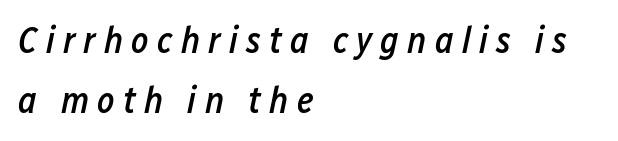
Q: Is the text bold? A: Semi-bold.
Q: Is the text italic (slanted)? A: Yes, it leans right by about 12 degrees.
Q: Is the text underlined? A: No.
Q: How is the paragraph aligned? A: Left-aligned.
Q: Is the spacing between letters normal or unusually wide? A: Unusually wide.
Q: Is the spacing between lines tight, normal or loose? A: Normal.
Q: Width (condensed, normal, or wide)? A: Condensed.
Q: Stroke contrast? A: Low.
Q: x-height? A: Medium.
Q: Monospaced? A: No.
